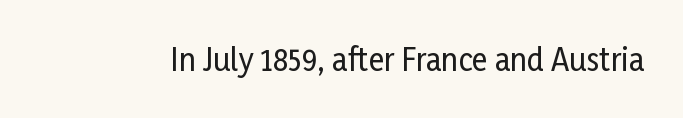
The image shows 30 px condensed sans-serif type, upright; set normal letter spacing, not underlined; low stroke contrast and a medium x-height.
